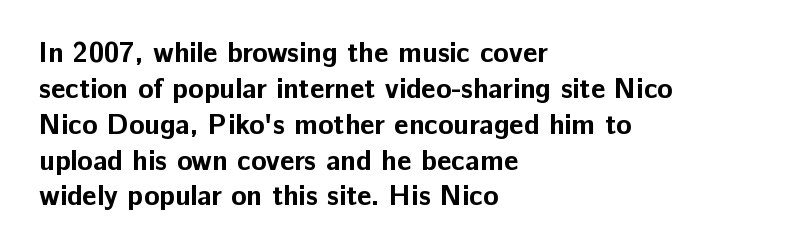
The image shows 28 px bold sans-serif type, upright; set left-aligned, normal line spacing (1.28x), normal letter spacing, not underlined; low stroke contrast and a medium x-height.
